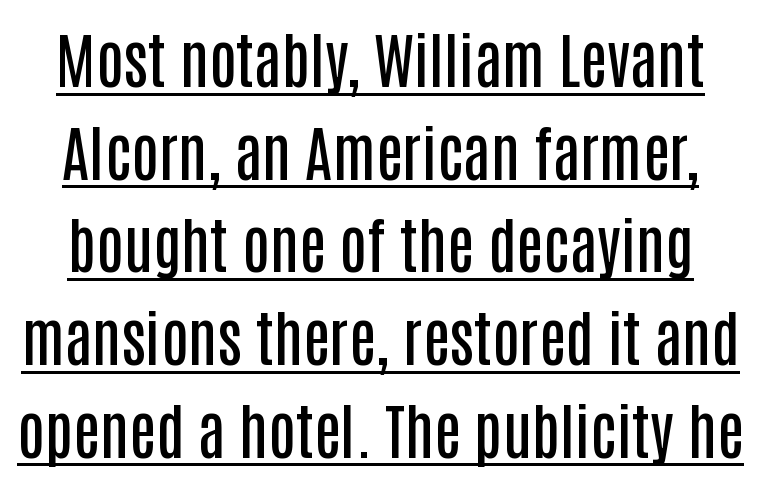
Q: Is the text bold? A: Semi-bold.
Q: Is the text italic (slanted)? A: No, it is upright.
Q: Is the typeface a serif or a sans-serif typeface? A: Sans-serif.
Q: Is the text underlined? A: Yes.
Q: Is the spacing between letters normal or unusually wide? A: Normal.
Q: Is the spacing between lines tight, normal or loose? A: Normal.
Q: Width (condensed, normal, or wide)? A: Condensed.
Q: Stroke contrast? A: Low.
Q: x-height? A: Large.
Q: Monospaced? A: No.
